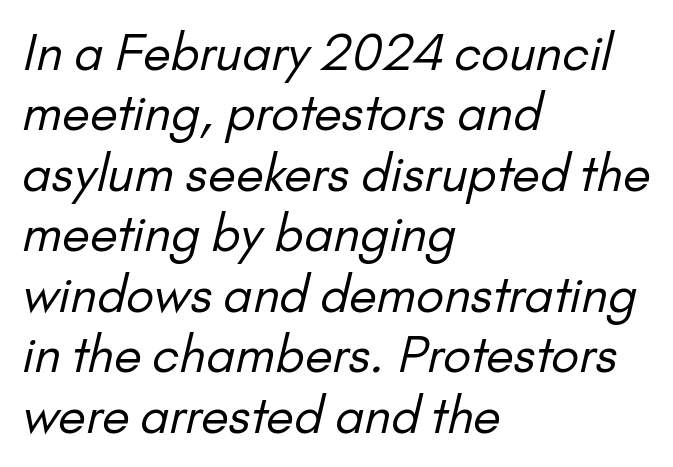
The image shows 50 px regular-weight sans-serif type; set left-aligned, line spacing 1.21x, normal letter spacing, not underlined; low stroke contrast and a small x-height.
